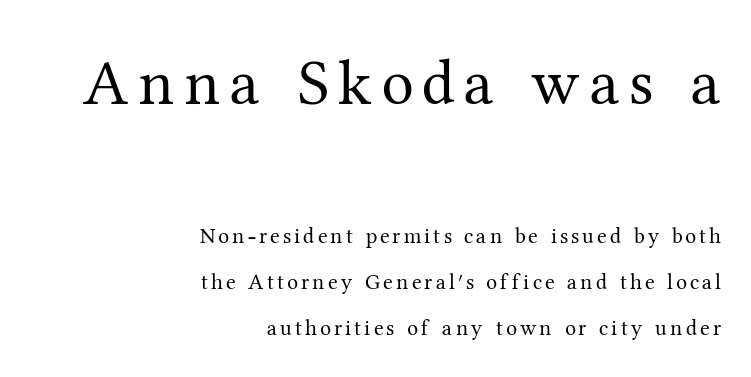
{"serif": "yes", "italic": "no", "bold": "no", "weight": "regular", "width": "normal", "stroke_contrast": "medium", "x_height": "medium", "monospaced": "no", "underline": "no", "align": "right", "line_spacing": "loose", "line_spacing_ratio": 2.09, "larger_block": "first", "size_ratio": 2.95, "glyph_px": 65}
